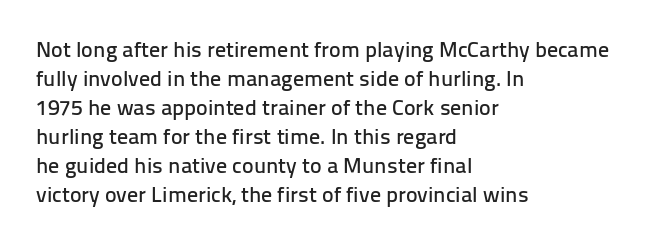
The image shows 22 px text type, upright; set left-aligned, normal line spacing (1.32x), normal letter spacing, not underlined.
